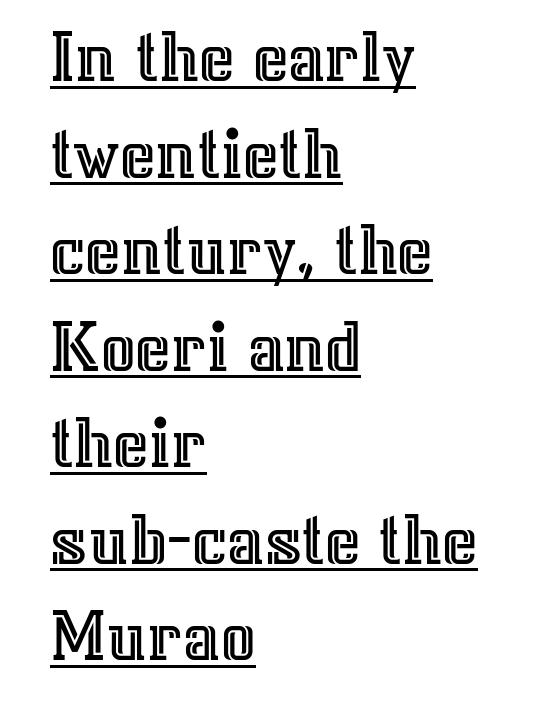
Casual observation: everything's shoved over to the left. You could not count columns in this text — the font is proportionally spaced. The passage shown has conventional tracking throughout. Underlined type.
